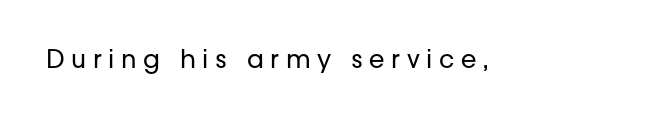
Descender tails drop into unmarked territory. How are the letters spaced? Widely, with obvious added tracking. Heaviness? Minimal to ordinary, like unemphasized prose. These lines were composed using upright roman letters.
